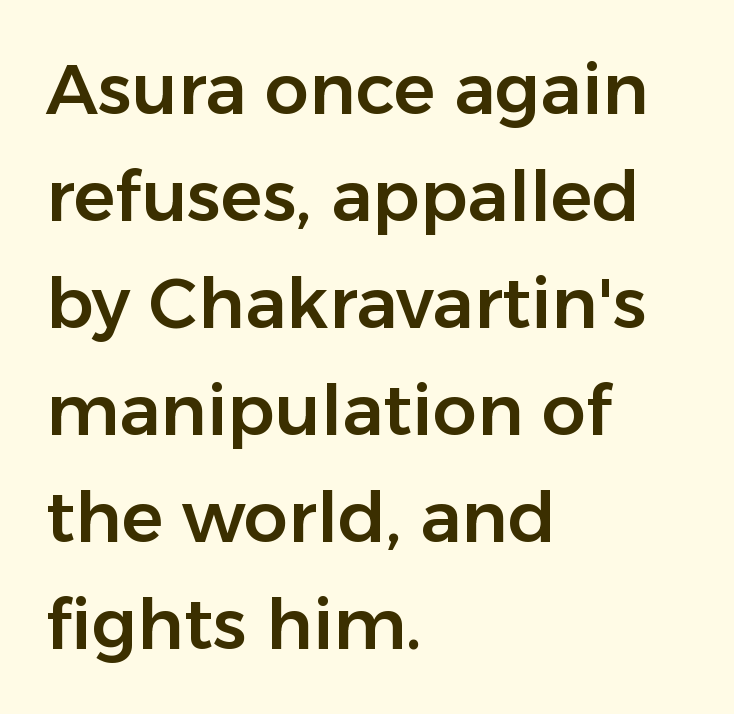
Q: Is the text italic (slanted)? A: No, it is upright.
Q: Is the typeface a serif or a sans-serif typeface? A: Sans-serif.
Q: Is the text underlined? A: No.
Q: How is the paragraph aligned? A: Left-aligned.
Q: Is the spacing between letters normal or unusually wide? A: Normal.
Q: Is the spacing between lines tight, normal or loose? A: Normal.
Q: Width (condensed, normal, or wide)? A: Normal.
Q: Stroke contrast? A: Low.
Q: x-height? A: Medium.
Q: Monospaced? A: No.
